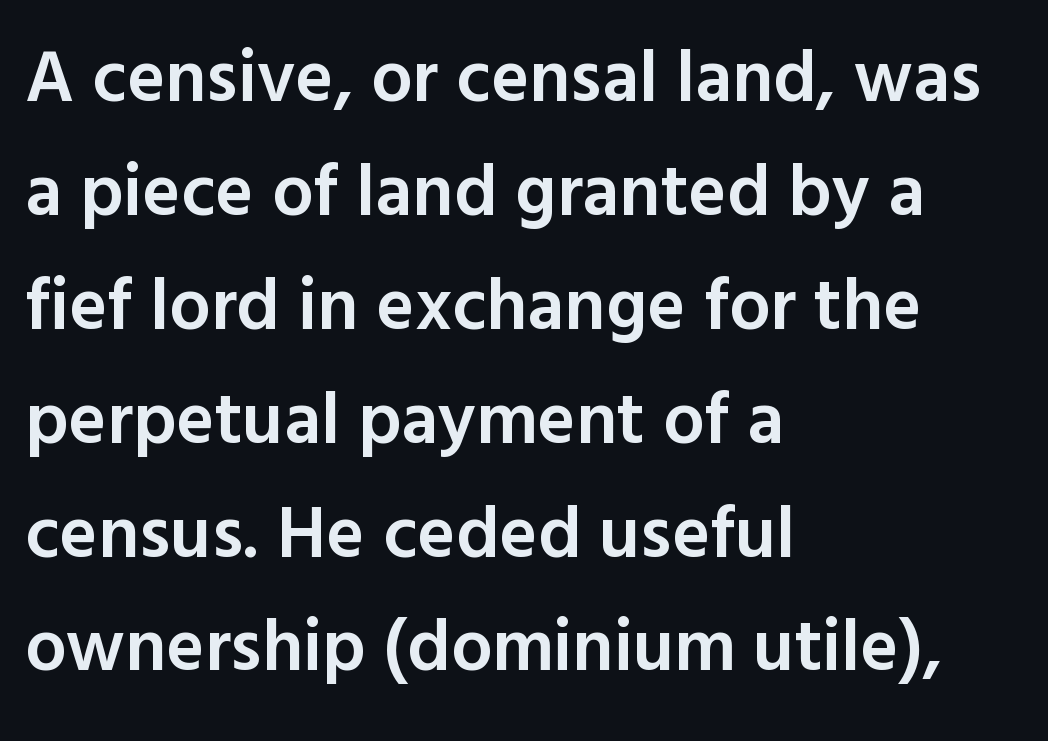
Characters remain perfectly vertical along every line. This block has exactly the height ordinary leading produces. Each glyph is drawn with semibold strokes, heavier than normal yet not fully bold. You could call the tracking neutral — neither tight nor loose.
